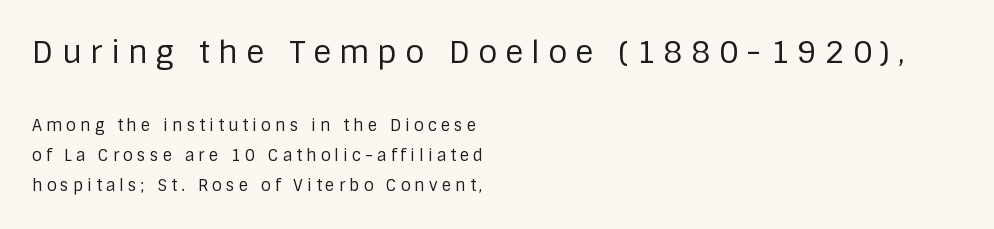
Every row of glyphs begins at an identical x-position on the left. Check under the words: just untouched page. Is the type heavy? It reads as light-to-regular instead. Do the characters align in a grid? No, the font is proportional.
